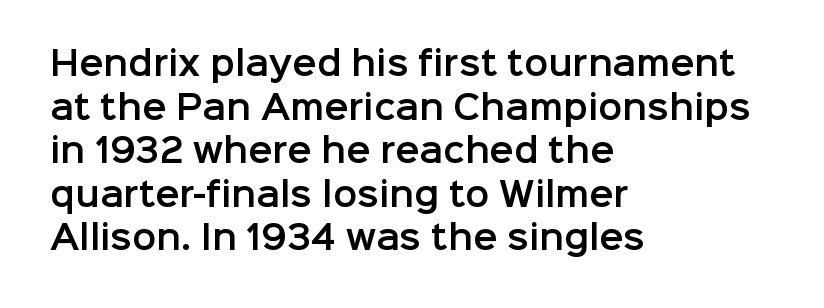
{"serif": "no", "italic": "no", "width": "normal", "stroke_contrast": "low", "x_height": "medium", "monospaced": "no", "underline": "no", "align": "left", "line_spacing": "normal", "line_spacing_ratio": 1.36, "letter_spacing": "normal", "letter_spacing_em": 0.0, "glyph_px": 32}
